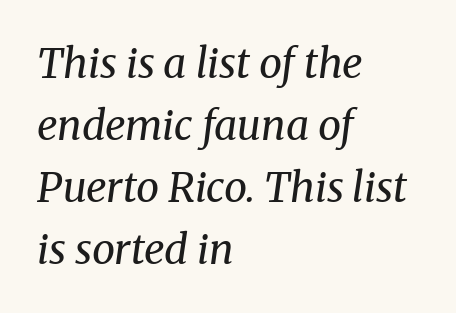
The image shows 41 px regular-weight serif type, italic (leaning right); set left-aligned, normal line spacing (1.51x), normal letter spacing, not underlined; medium stroke contrast and a medium x-height.
